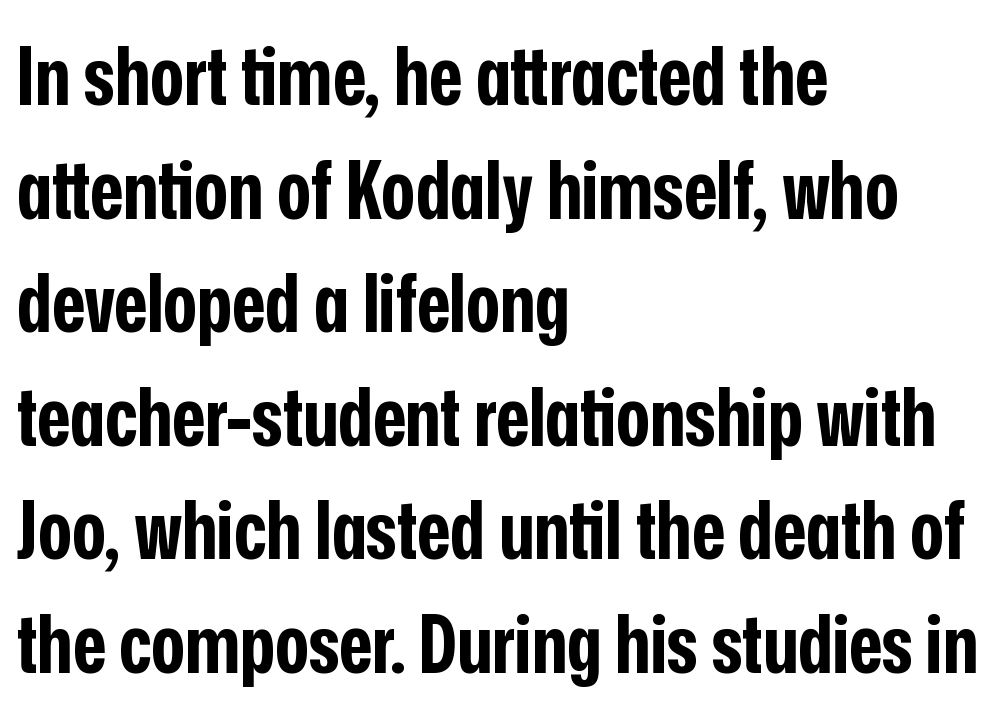
The designer left line spacing at the default. Casual observation: everything's shoved over to the left. These words are printed bold, with thick strokes throughout. Honestly, there is no underline to notice here at all.
